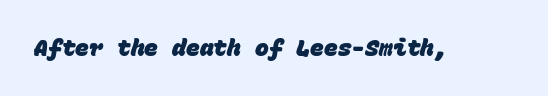
The image shows 23 px bold type; set normal letter spacing, not underlined.
